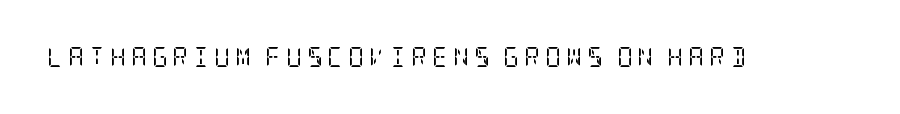
{"italic": "no", "bold": "no", "underline": "no", "letter_spacing": "wide", "letter_spacing_em": 0.23, "glyph_px": 20}
